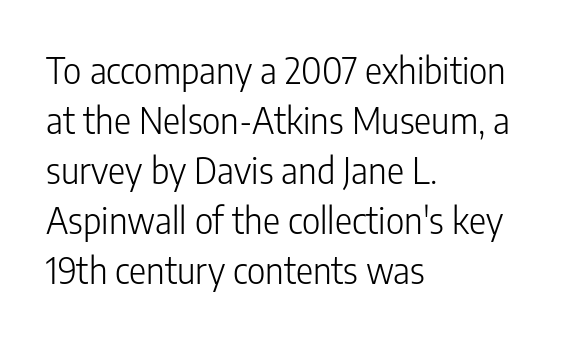
The strokes carry an ordinary text weight at most. The lines sit at an ordinary, default distance from one another. The letters advance in unequal steps, a hallmark of proportional type. The text was rendered using a sans face with plain stroke endings. Nobody touched the tracking dial on this one. Any mark beneath the type? The region is blank.
